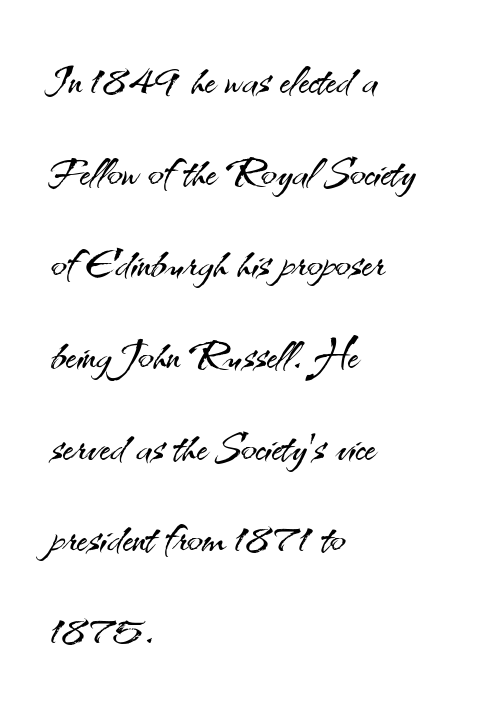
{"serif": "no", "bold": "no", "weight": "light", "width": "normal", "stroke_contrast": "medium", "x_height": "small", "monospaced": "no", "underline": "no", "align": "left", "line_spacing": "normal", "line_spacing_ratio": 1.58, "letter_spacing": "normal", "letter_spacing_em": 0.0, "glyph_px": 58}
